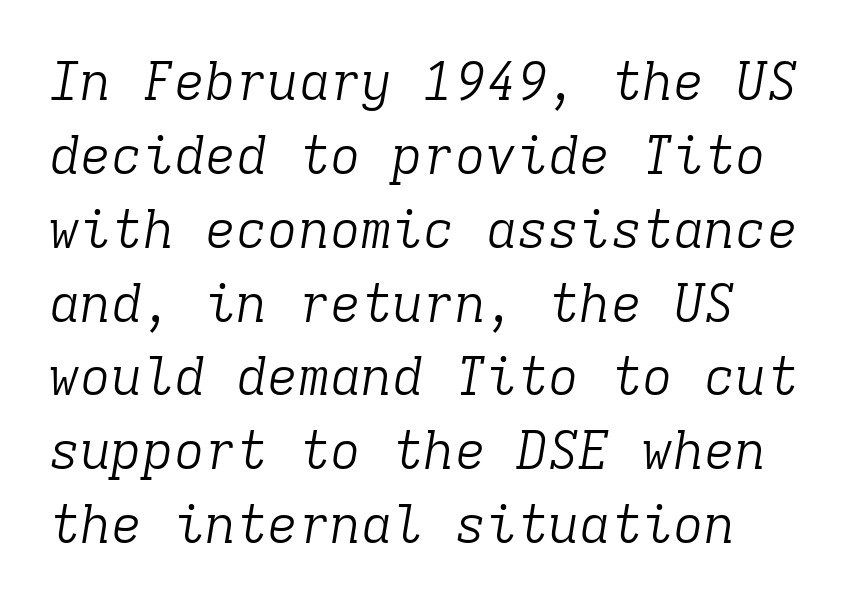
{"serif": "yes", "italic": "yes", "lean": "right", "slant_degrees": 9, "bold": "no", "weight": "light", "width": "normal", "stroke_contrast": "low", "x_height": "medium", "monospaced": "yes", "underline": "no", "line_spacing": "normal", "line_spacing_ratio": 1.42, "letter_spacing": "normal", "letter_spacing_em": 0.0, "glyph_px": 52}
